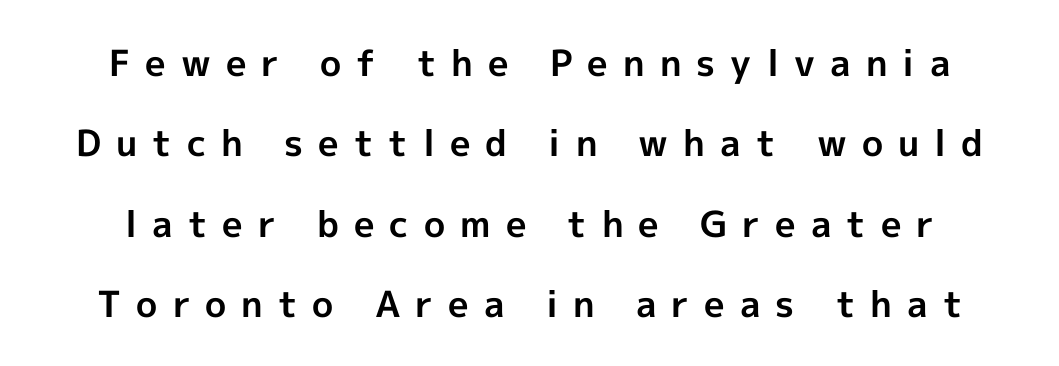
Q: Is the text bold? A: Yes.
Q: Is the text italic (slanted)? A: No, it is upright.
Q: Is the typeface a serif or a sans-serif typeface? A: Sans-serif.
Q: Is the text underlined? A: No.
Q: Is the spacing between letters normal or unusually wide? A: Unusually wide.
Q: Is the spacing between lines tight, normal or loose? A: Loose.
Q: Width (condensed, normal, or wide)? A: Normal.
Q: x-height? A: Medium.
Q: Monospaced? A: No.
